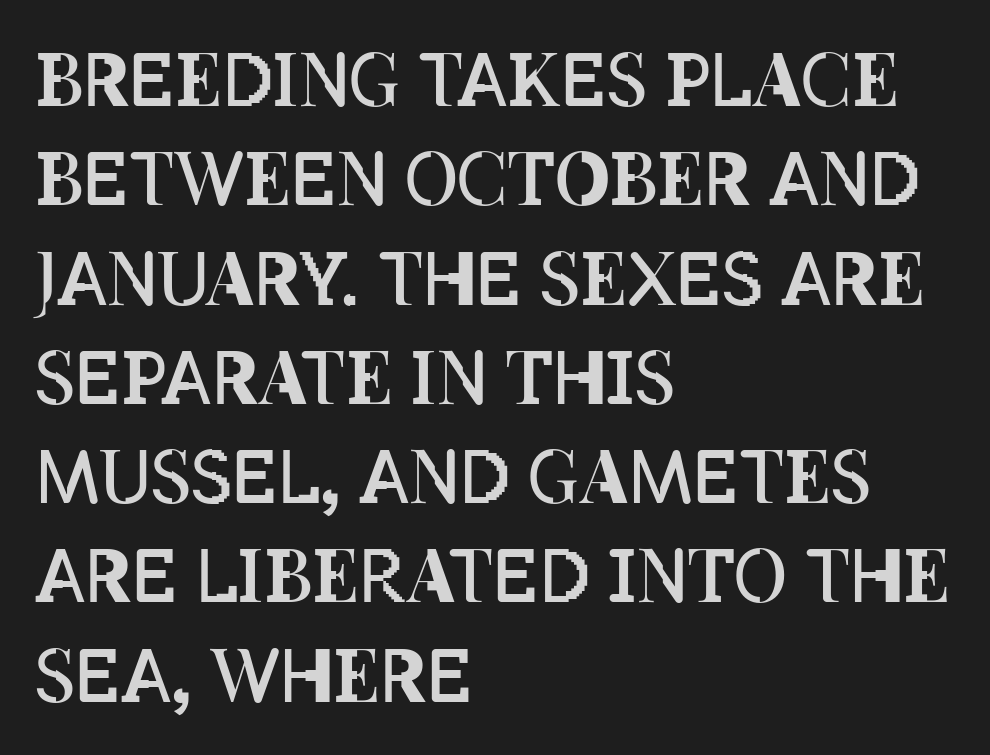
Each stroke keeps to a modest, everyday thickness or less. Glance below the letters and you will spot only blank space. The line-height multiplier appears to be the usual default. A typesetter would call this proportional, since set widths differ per character. The line texture is even and compact thanks to regular tracking.
